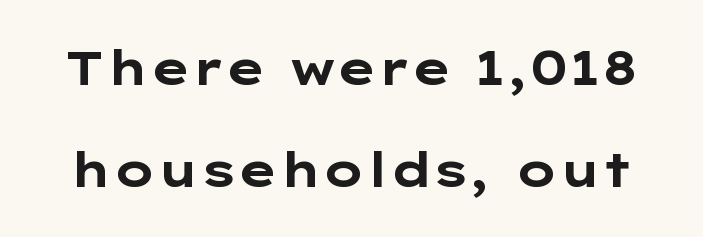
Q: Is the text bold? A: Yes.
Q: Is the text italic (slanted)? A: No, it is upright.
Q: Is the typeface a serif or a sans-serif typeface? A: Sans-serif.
Q: Is the text underlined? A: No.
Q: Is the spacing between letters normal or unusually wide? A: Normal.
Q: Is the spacing between lines tight, normal or loose? A: Loose.
Q: Width (condensed, normal, or wide)? A: Wide.
Q: Stroke contrast? A: Low.
Q: x-height? A: Medium.
Q: Monospaced? A: No.
